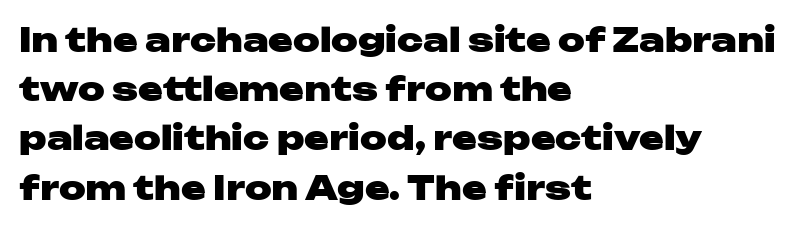
Looks like regular typesetting: each glyph gets only the width it needs. Line starts are locked; line ends wander. When letters stand straight like this, we call the style roman or upright. No feet cap the strokes, marking this as sans-serif type.
